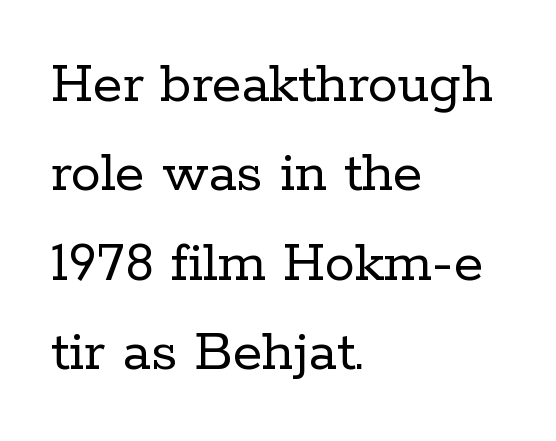
The image shows 60 px regular-weight serif type, upright; set left-aligned, normal line spacing (1.49x), normal letter spacing, not underlined; low stroke contrast and a medium x-height.
